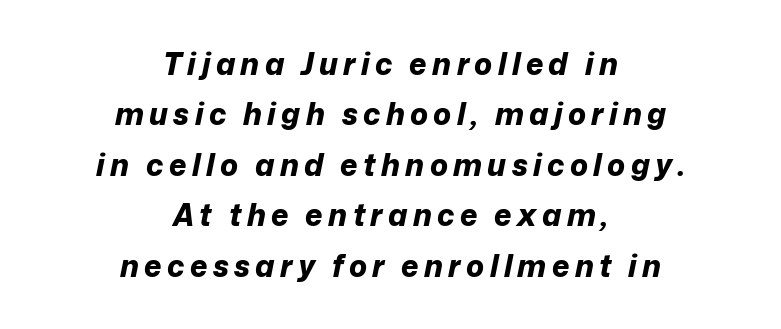
{"italic": "yes", "lean": "right", "slant_degrees": 12, "bold": "yes", "weight": "bold", "width": "normal", "stroke_contrast": "low", "x_height": "medium", "monospaced": "no", "underline": "no", "align": "center", "line_spacing": "normal", "line_spacing_ratio": 1.68, "glyph_px": 30}
